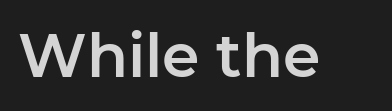
{"serif": "no", "italic": "no", "width": "normal", "stroke_contrast": "low", "x_height": "medium", "monospaced": "no", "underline": "no", "letter_spacing": "normal", "letter_spacing_em": 0.0, "glyph_px": 60}
